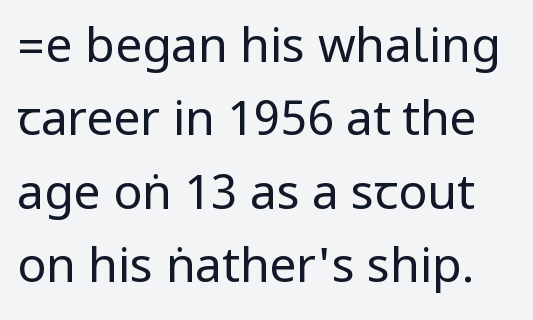
Q: Is the text bold? A: No.
Q: Is the text italic (slanted)? A: No, it is upright.
Q: Is the typeface a serif or a sans-serif typeface? A: Sans-serif.
Q: Is the text underlined? A: No.
Q: Is the spacing between letters normal or unusually wide? A: Normal.
Q: Is the spacing between lines tight, normal or loose? A: Normal.
Q: Width (condensed, normal, or wide)? A: Condensed.
Q: Stroke contrast? A: Low.
